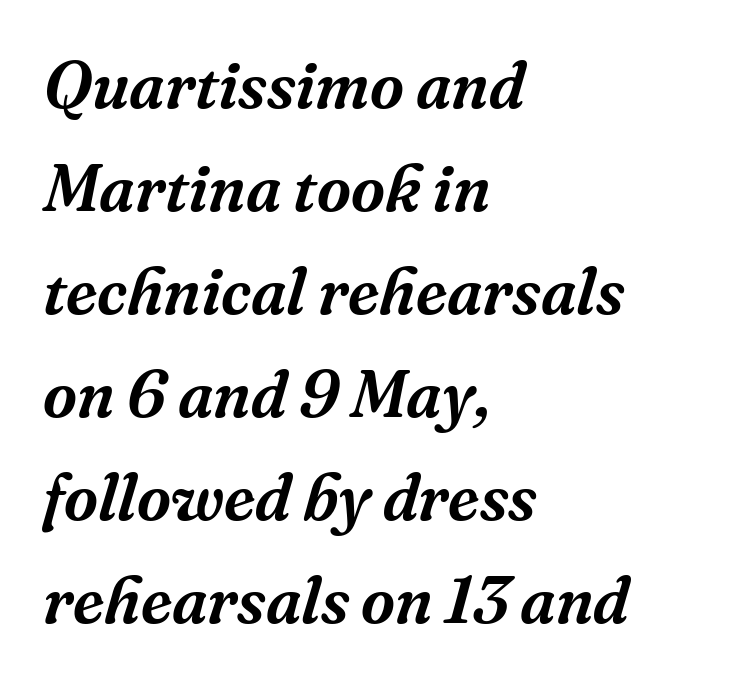
Regarding serifs, this sample has them. Teacher's note: observe the even left margin — that is flush-left alignment. Think of a printed novel: that variable character pitch is what you see here. Descender tails drop into unmarked territory.
